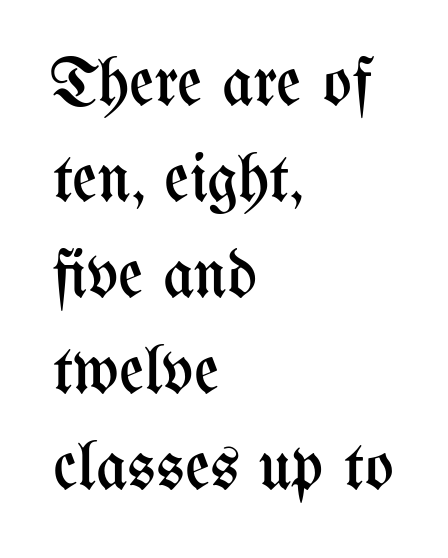
The image shows 68 px regular-weight, condensed type, upright; set left-aligned, normal line spacing (1.41x), normal letter spacing, not underlined; medium stroke contrast and a medium x-height.
